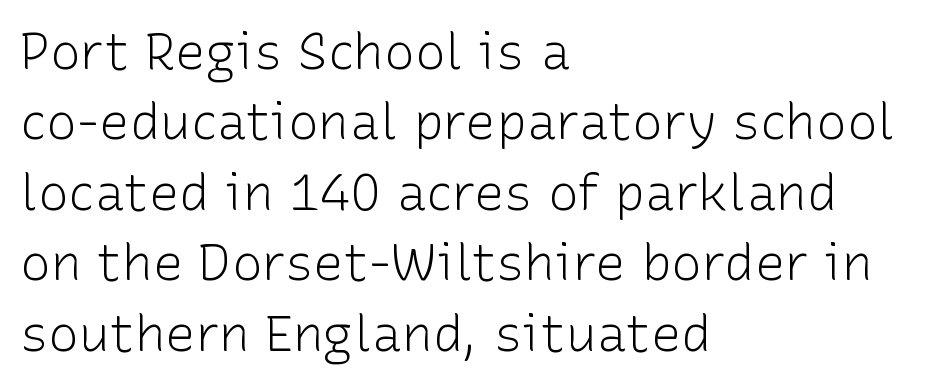
{"serif": "no", "italic": "no", "bold": "no", "weight": "light", "width": "normal", "stroke_contrast": "low", "x_height": "medium", "monospaced": "no", "underline": "no", "align": "left", "line_spacing": "normal", "line_spacing_ratio": 1.38, "letter_spacing": "normal", "letter_spacing_em": 0.0, "glyph_px": 51}
